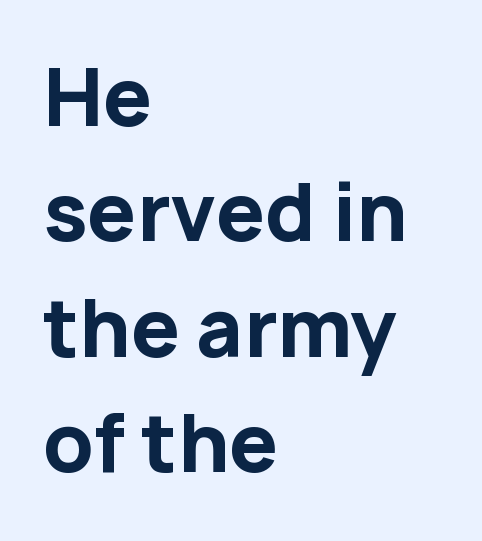
The image shows 78 px bold sans-serif type, upright; set left-aligned, normal line spacing (1.48x), normal letter spacing, not underlined; low stroke contrast and a medium x-height.
